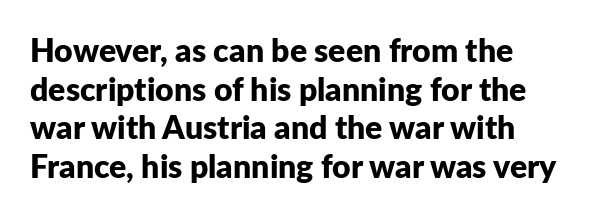
{"serif": "no", "italic": "no", "bold": "yes", "weight": "bold", "width": "normal", "stroke_contrast": "low", "x_height": "medium", "monospaced": "no", "underline": "no", "align": "left", "line_spacing_ratio": 1.21, "letter_spacing": "normal", "letter_spacing_em": 0.0, "glyph_px": 32}
